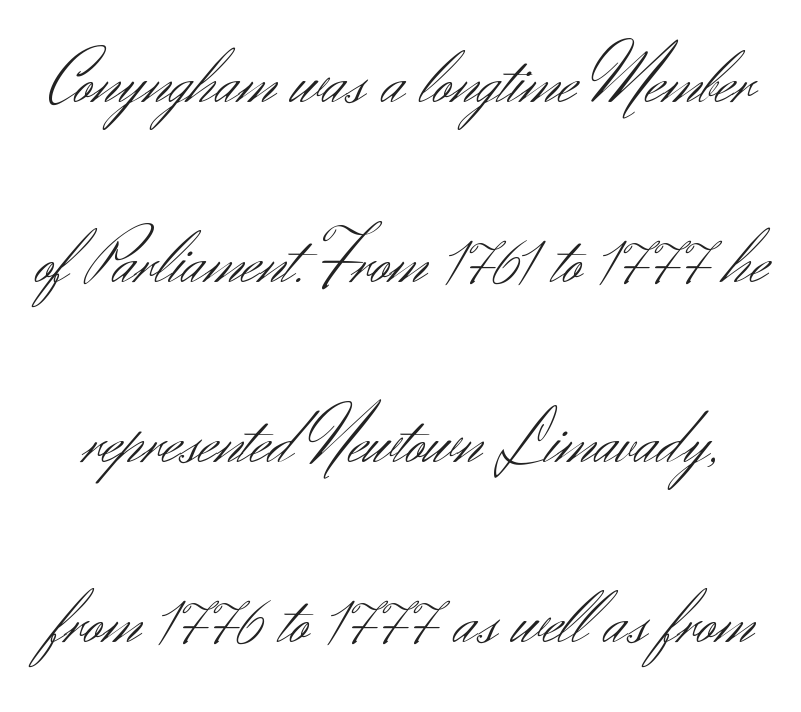
{"serif": "no", "bold": "no", "weight": "light", "width": "normal", "stroke_contrast": "medium", "x_height": "small", "monospaced": "no", "underline": "no", "line_spacing": "loose", "line_spacing_ratio": 2.37, "letter_spacing": "normal", "letter_spacing_em": 0.0, "glyph_px": 76}
